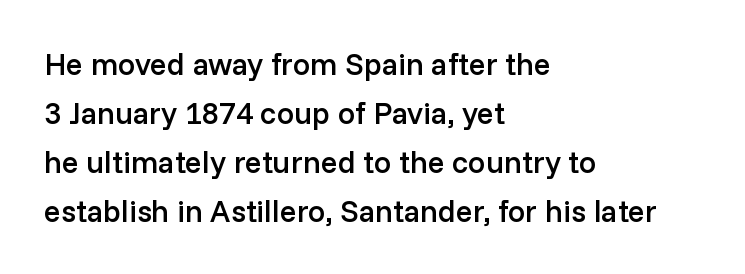
Q: Is the text bold? A: Semi-bold.
Q: Is the text italic (slanted)? A: No, it is upright.
Q: Is the typeface a serif or a sans-serif typeface? A: Sans-serif.
Q: Is the text underlined? A: No.
Q: How is the paragraph aligned? A: Left-aligned.
Q: Is the spacing between letters normal or unusually wide? A: Normal.
Q: Is the spacing between lines tight, normal or loose? A: Normal.
Q: Width (condensed, normal, or wide)? A: Normal.
Q: Stroke contrast? A: Low.
Q: x-height? A: Medium.
Q: Monospaced? A: No.
